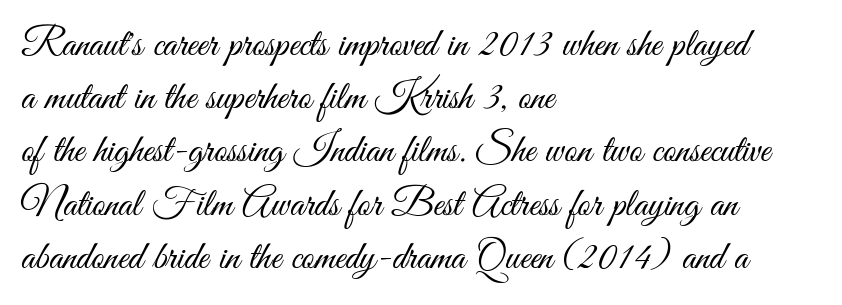
One-word summary of the alignment: left. These glyphs show unthickened strokes, regular width or finer. The letters carry no serifs — their stems end cleanly without finishing strokes. Is the letter spacing exaggerated? No — it looks like the ordinary default.
